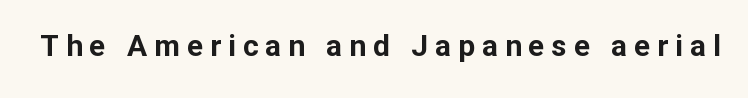
The image shows 30 px bold sans-serif type, upright; set unusually wide letter spacing (+0.23 em), not underlined; low stroke contrast and a medium x-height.
